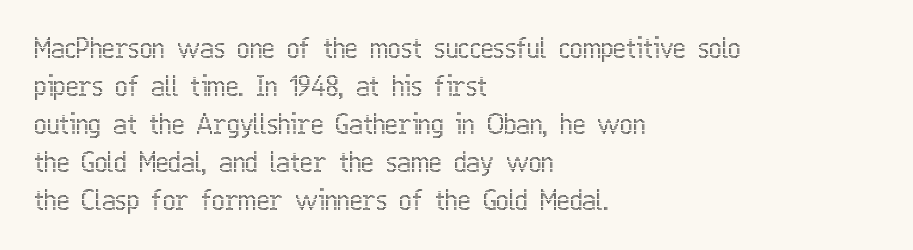
Every stem runs plumb, perpendicular to the baseline. No extra tracking has been applied to these lines. Students, observe: this is what conventionally led text looks like. The rendering anchors every line to the left-hand side. Just letters on the line, the space beneath them empty.
